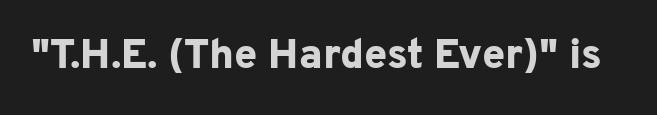
{"serif": "no", "italic": "no", "bold": "yes", "weight": "bold", "width": "normal", "stroke_contrast": "low", "x_height": "medium", "monospaced": "no", "underline": "no", "letter_spacing": "normal", "letter_spacing_em": 0.0, "glyph_px": 41}
